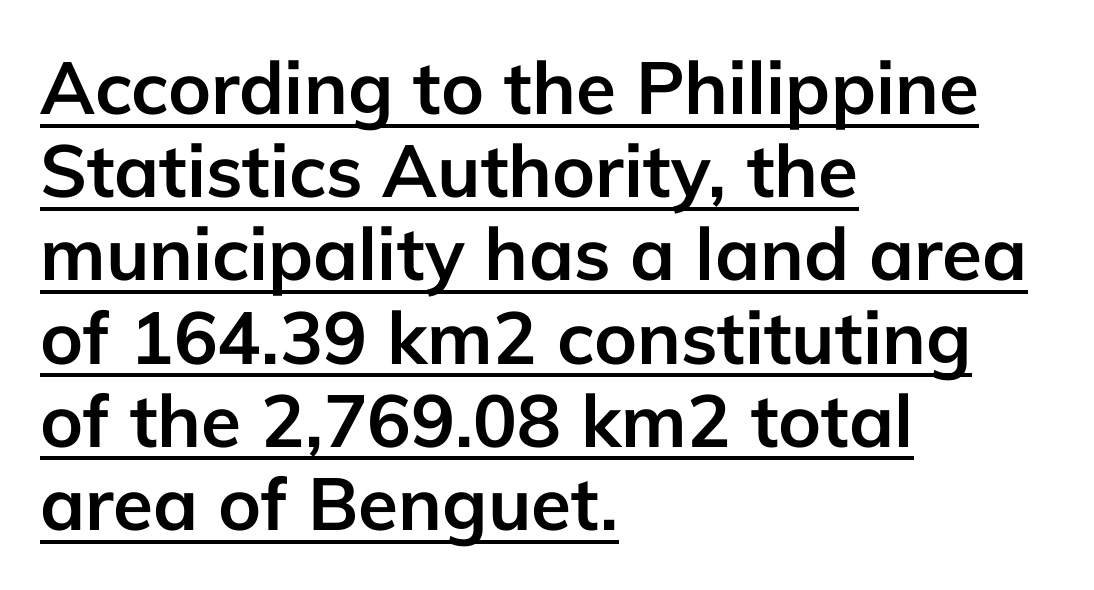
Typesetter's note: full bold, strokes at maximum text heaviness. You can see a thin bar hugging the bottom of the glyphs. The line-height multiplier appears low, near solid setting. The font's upright variant was chosen for this text. Caption: standard tracking, unaltered.
